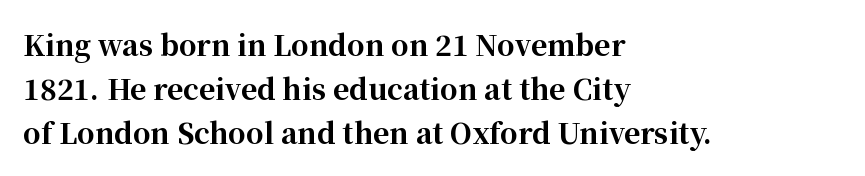
The lettering holds an erect, upright posture throughout. The letters advance in unequal steps, a hallmark of proportional type. Vertical spacing — default. The letters are bold, with thick, heavy strokes.
